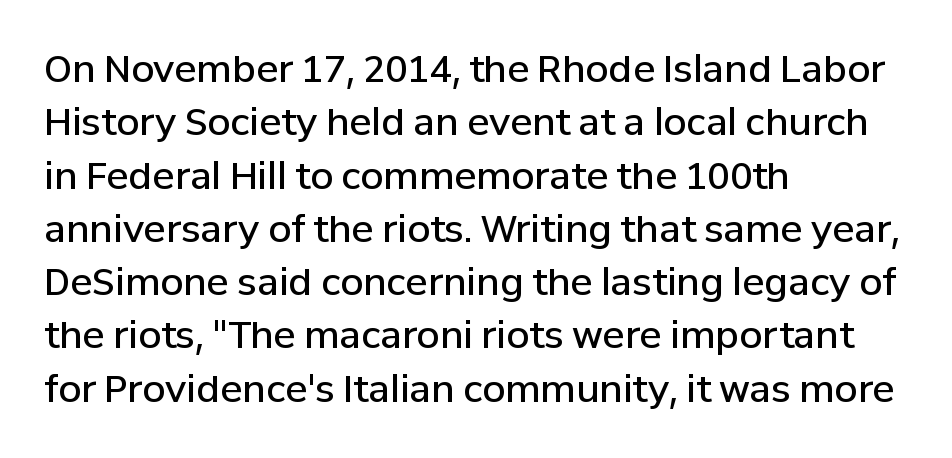
Q: Is the text bold? A: Semi-bold.
Q: Is the text italic (slanted)? A: No, it is upright.
Q: Is the typeface a serif or a sans-serif typeface? A: Sans-serif.
Q: Is the text underlined? A: No.
Q: How is the paragraph aligned? A: Left-aligned.
Q: Is the spacing between letters normal or unusually wide? A: Normal.
Q: Is the spacing between lines tight, normal or loose? A: Normal.
Q: Width (condensed, normal, or wide)? A: Normal.
Q: Stroke contrast? A: Low.
Q: x-height? A: Medium.
Q: Monospaced? A: No.
